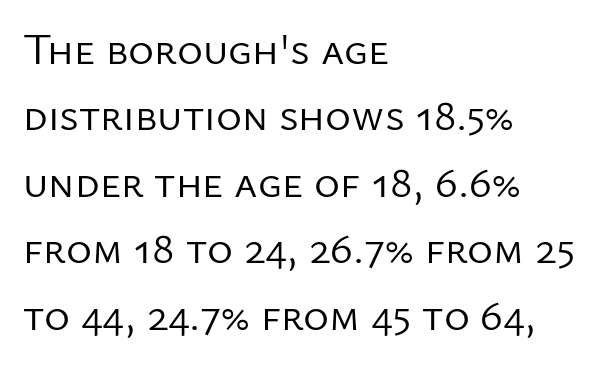
Q: Is the text bold? A: No.
Q: Is the text italic (slanted)? A: No, it is upright.
Q: Is the typeface a serif or a sans-serif typeface? A: Sans-serif.
Q: Is the text underlined? A: No.
Q: How is the paragraph aligned? A: Left-aligned.
Q: Is the spacing between letters normal or unusually wide? A: Normal.
Q: Is the spacing between lines tight, normal or loose? A: Normal.
Q: Width (condensed, normal, or wide)? A: Normal.
Q: Stroke contrast? A: Low.
Q: x-height? A: Medium.
Q: Monospaced? A: No.
